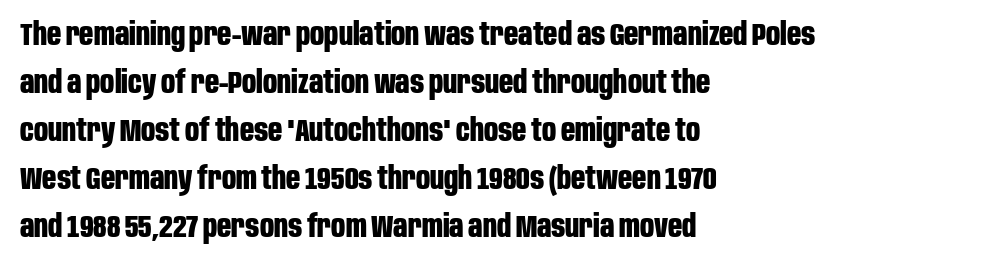
The image shows 31 px bold, condensed sans-serif type, upright; set left-aligned, normal line spacing (1.55x), normal letter spacing, not underlined; low stroke contrast and a large x-height.
